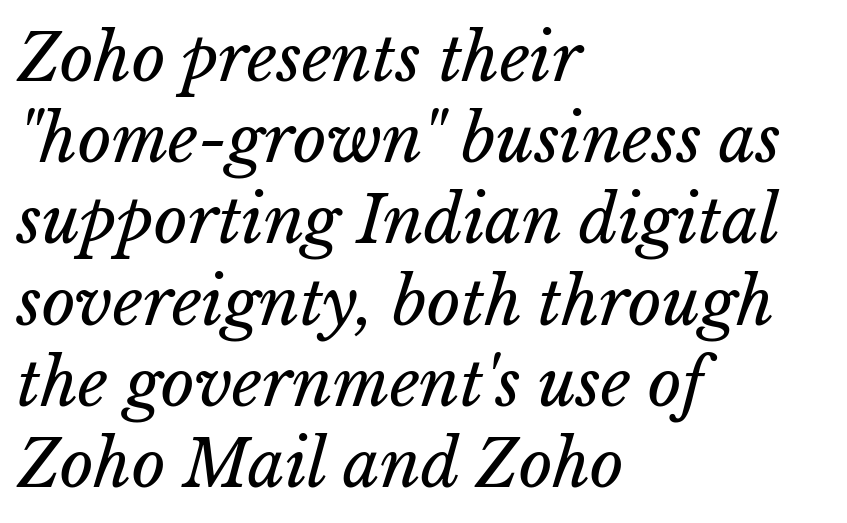
Tracking value appears to be zero — textbook default spacing. Honestly, there is no underline to notice here at all. The letters look calm and open, with moderate or lighter stems. This sample is left-justified, so line endings fall wherever the words run out.
